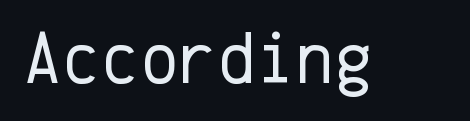
The image shows 74 px regular-weight sans-serif type, upright, monospaced; set normal letter spacing, not underlined; low stroke contrast and a medium x-height.
